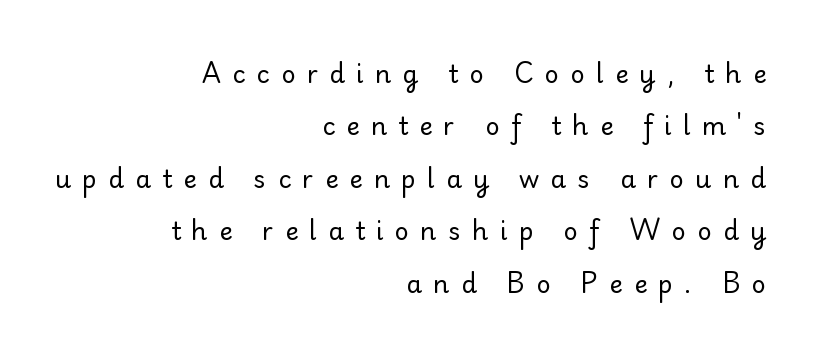
Is the stroke heavy? The answer is a plain regular-or-lighter. The lettering stays uniformly vertical, giving the passage a roman look. The line texture is sparse and dotted thanks to wide tracking. Leading is clearly above the norm, producing a sparse column. Each row of text sits above clean, open space.
